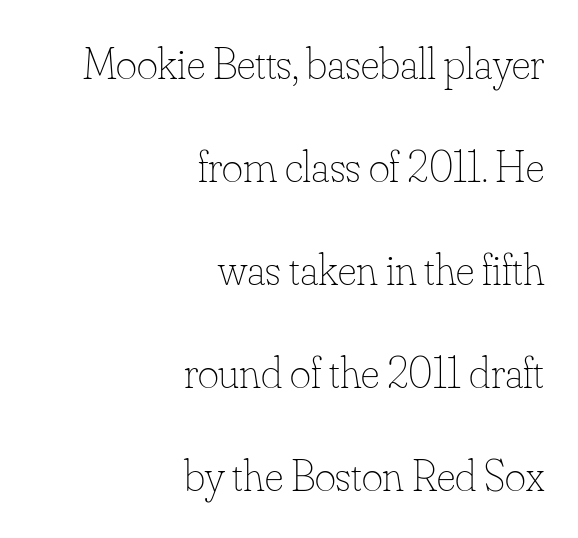
Is there much room between lines? Yes — plenty of vertical air separates them. Quick note: underline off. Typeset ragged left — the right edge is the straight one. Compared with a typical body face, this is equally light or lighter still. The font's upright variant was chosen for this text. Varying glyph widths throughout — classic text-font behaviour.
